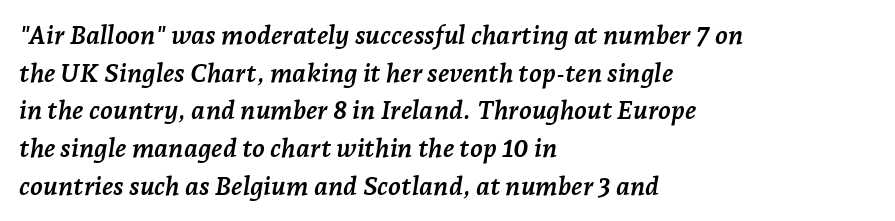
{"italic": "yes", "lean": "right", "slant_degrees": 7, "bold": "yes", "underline": "no", "align": "left", "line_spacing": "normal", "line_spacing_ratio": 1.45, "letter_spacing": "normal", "letter_spacing_em": 0.0, "glyph_px": 26}
